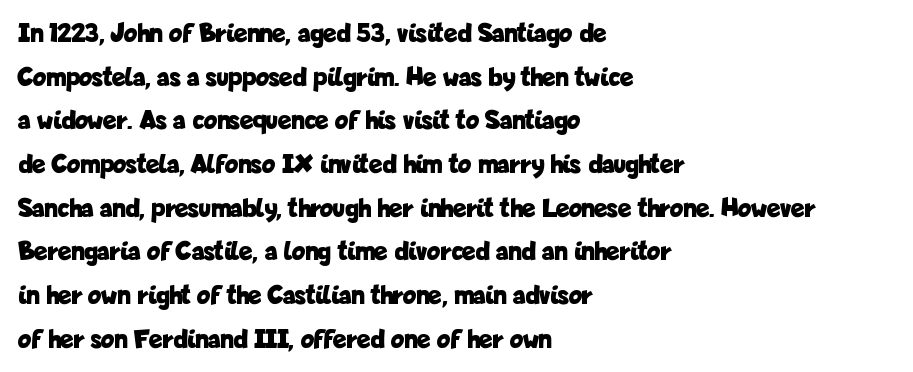
{"serif": "no", "italic": "no", "bold": "yes", "weight": "bold", "width": "condensed", "stroke_contrast": "low", "x_height": "medium", "monospaced": "no", "underline": "no", "align": "left", "line_spacing": "normal", "line_spacing_ratio": 1.56, "letter_spacing": "normal", "letter_spacing_em": 0.0, "glyph_px": 28}
